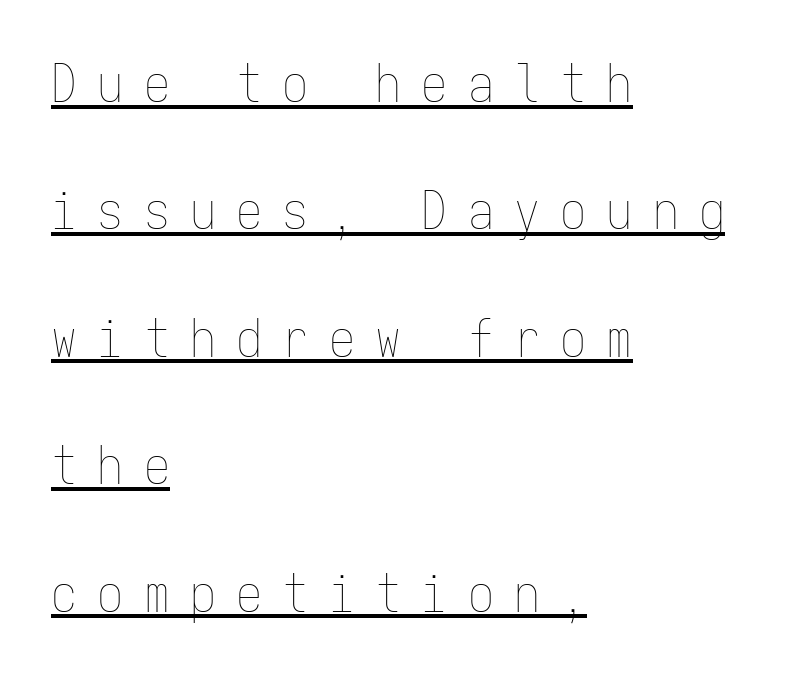
{"italic": "no", "bold": "no", "weight": "thin", "width": "condensed", "stroke_contrast": "low", "x_height": "medium", "monospaced": "yes", "underline": "yes", "align": "left", "line_spacing": "loose", "line_spacing_ratio": 2.45, "letter_spacing": "wide", "letter_spacing_em": 0.39, "glyph_px": 52}
